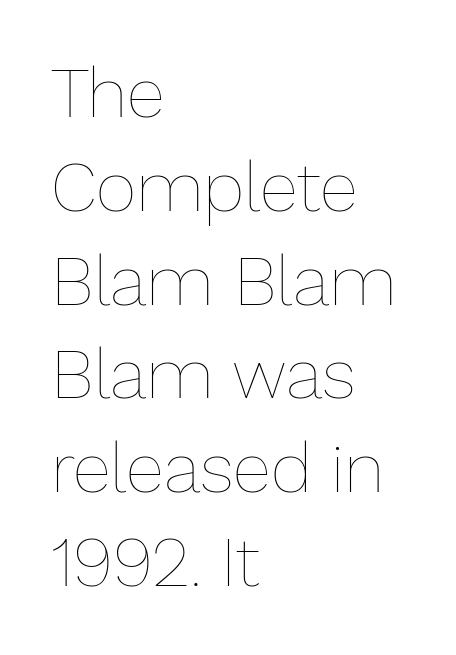
Honestly, the row spacing looks completely unremarkable. If you drew a ruler down the left edge, every line would touch it. Decoration check: the copy has no underline. Nothing heavy about these letters — not bold at all. Characters follow at the spacing the type designer built in. Character widths vary here, with narrow letters taking less room than wide ones.
